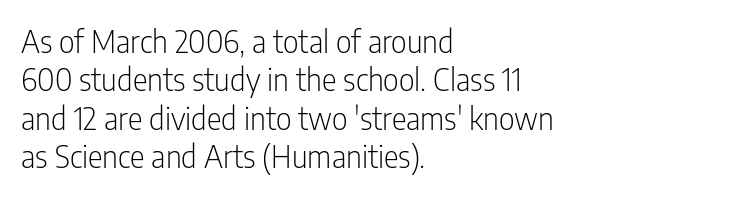
The image shows 31 px light, condensed sans-serif type, upright; set left-aligned, line spacing 1.24x, normal letter spacing, not underlined; low stroke contrast and a medium x-height.
